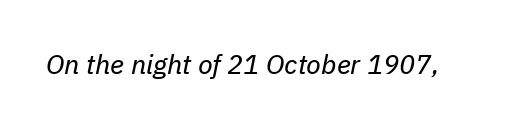
Q: Is the text bold? A: No.
Q: Is the text italic (slanted)? A: Yes, it leans right by about 11 degrees.
Q: Is the text underlined? A: No.
Q: Is the spacing between letters normal or unusually wide? A: Normal.
